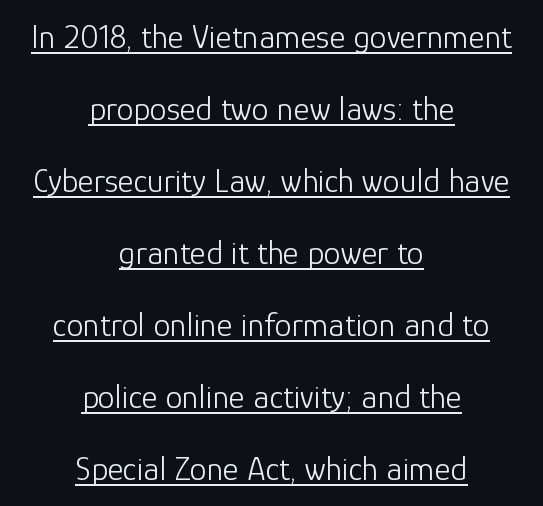
Casual observation: everything's sitting right in the middle. The rendering uses the underline text-decoration. The passage shown is typed in a proportional face where columns would drift. How would I describe the line gaps? Wide and relaxed.
